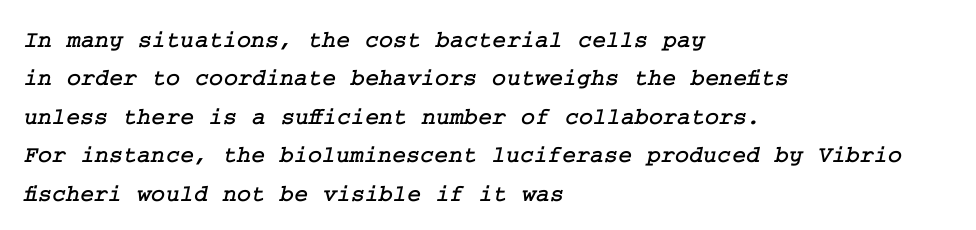
The image shows 24 px text type; set left-aligned, normal line spacing (1.6x), normal letter spacing, not underlined.
